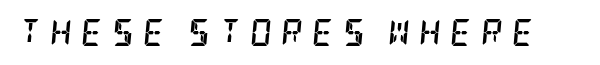
The image shows 27 px bold type, italic (leaning right); set unusually wide letter spacing (+0.33 em), not underlined.
